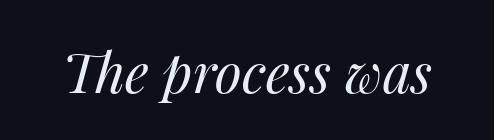
Q: Is the text bold? A: No.
Q: Is the text italic (slanted)? A: Yes, it leans right by about 14 degrees.
Q: Is the text underlined? A: No.
Q: Is the spacing between letters normal or unusually wide? A: Normal.
Q: Width (condensed, normal, or wide)? A: Normal.
Q: Stroke contrast? A: Medium.
Q: x-height? A: Medium.
Q: Monospaced? A: No.
